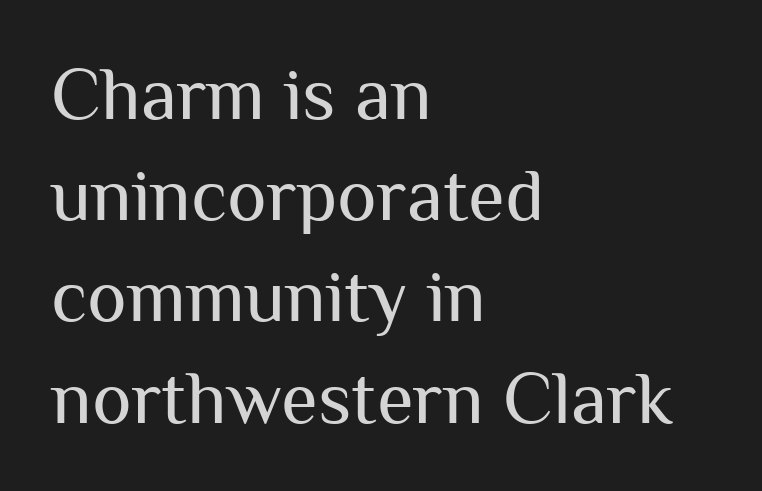
{"serif": "no", "italic": "no", "bold": "no", "weight": "regular", "width": "normal", "stroke_contrast": "medium", "x_height": "medium", "monospaced": "no", "underline": "no", "align": "left", "line_spacing": "normal", "line_spacing_ratio": 1.35, "letter_spacing": "normal", "letter_spacing_em": 0.0, "glyph_px": 75}
